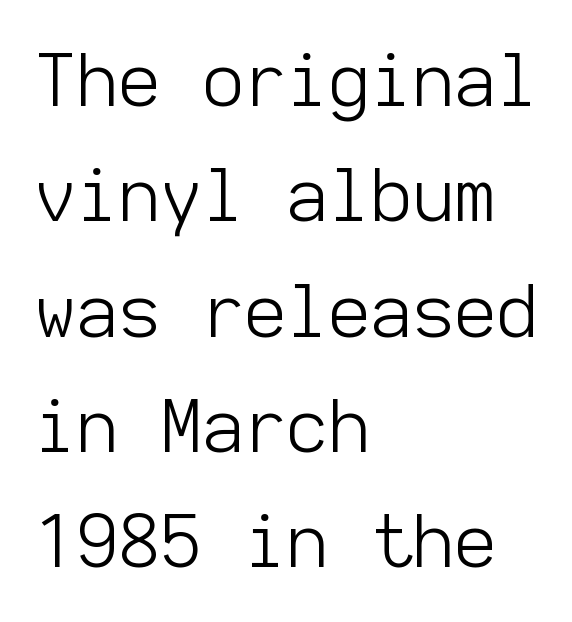
Q: Is the text bold? A: No.
Q: Is the text italic (slanted)? A: No, it is upright.
Q: Is the typeface a serif or a sans-serif typeface? A: Sans-serif.
Q: Is the text underlined? A: No.
Q: How is the paragraph aligned? A: Left-aligned.
Q: Is the spacing between letters normal or unusually wide? A: Normal.
Q: Is the spacing between lines tight, normal or loose? A: Normal.
Q: Width (condensed, normal, or wide)? A: Normal.
Q: Stroke contrast? A: Low.
Q: x-height? A: Medium.
Q: Monospaced? A: Yes.
